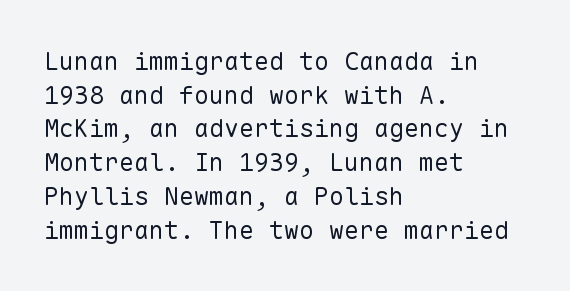
Honestly, there is no underline to notice here at all. When letters stand straight like this, we call the style roman or upright. The passage shown stacks its lines at a standard gap. Horizontal alignment here is leftward, the default for most running prose. Ink coverage per letter is moderate at most.
